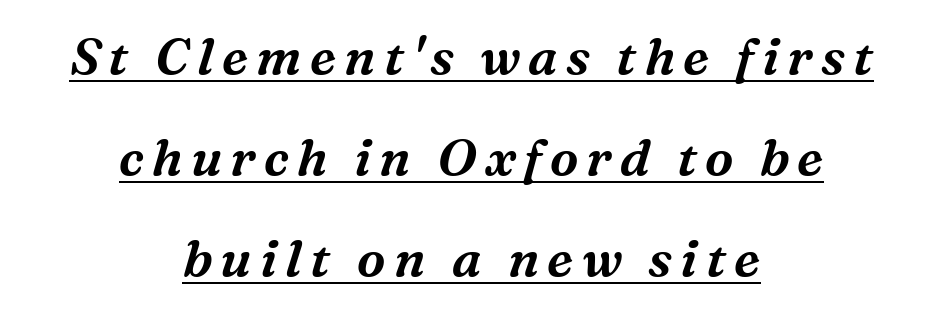
Q: Is the text italic (slanted)? A: Yes, it leans right by about 16 degrees.
Q: Is the typeface a serif or a sans-serif typeface? A: Serif.
Q: Is the text underlined? A: Yes.
Q: How is the paragraph aligned? A: Centered.
Q: Is the spacing between lines tight, normal or loose? A: Loose.
Q: Width (condensed, normal, or wide)? A: Normal.
Q: Stroke contrast? A: Medium.
Q: x-height? A: Medium.
Q: Monospaced? A: No.
